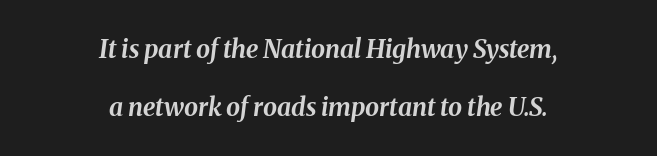
The image shows 25 px bold type, italic (leaning right); set centered, loose line spacing (2.32x), normal letter spacing, not underlined.
